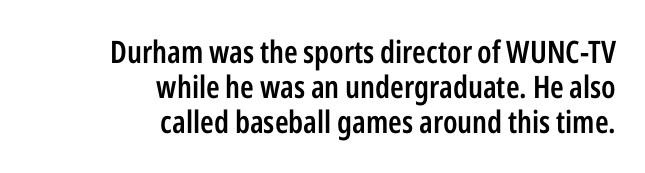
{"serif": "no", "italic": "no", "bold": "semi", "weight": "semibold", "width": "condensed", "stroke_contrast": "low", "x_height": "medium", "monospaced": "no", "underline": "no", "align": "right", "line_spacing": "tight", "line_spacing_ratio": 1.13, "letter_spacing": "normal", "letter_spacing_em": 0.0, "glyph_px": 31}
